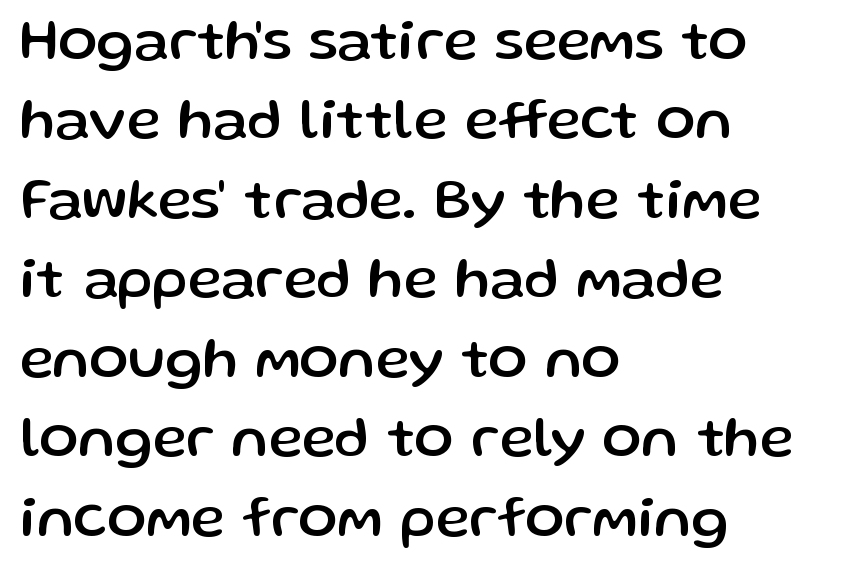
Note the varied advance widths — an 'i' is clearly narrower than an 'm'. The characters display no serif detailing; their extremities are plain. The space beneath each line is pristine and unruled. Evenly set lines give the paragraph a standard silhouette. The setting favours the left margin, as ordinary paragraphs usually do. Italic: no, the glyphs are upright roman.
